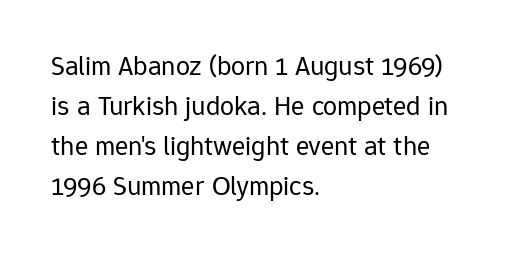
Typographically, this falls in the sans-serif category. Default kerning and tracking; the words read as compact shapes. Do the characters align in a grid? No, the font is proportional. Italic? Not at all — the glyphs are vertical. The cut favours lightness, reaching ordinary text weight at its darkest. Vertical spacing — default.
